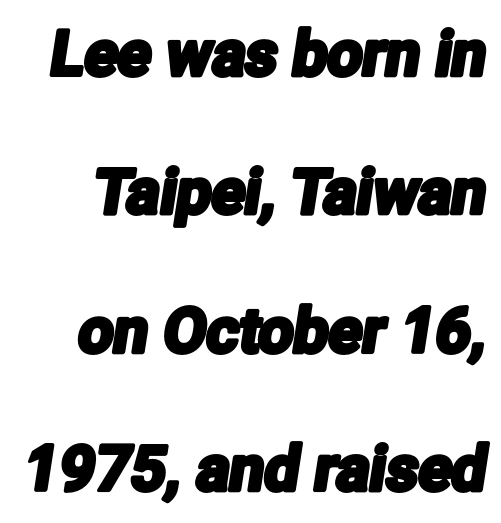
The image shows 62 px condensed sans-serif type; set loose line spacing (2.23x), normal letter spacing, not underlined; low stroke contrast and a medium x-height.
